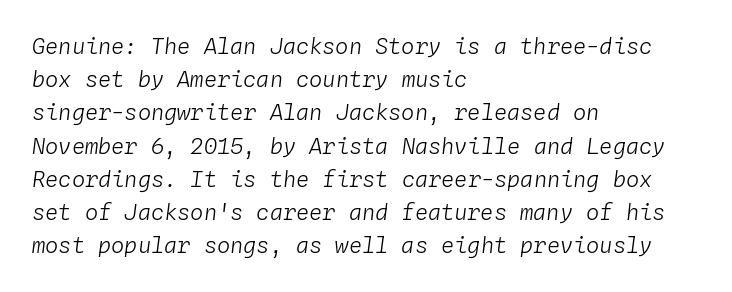
Students, observe: this is what conventionally led text looks like. Italic? Definitely — the glyphs are oblique. A bare baseline throughout the passage. Each stroke keeps to a modest, everyday thickness or less.
